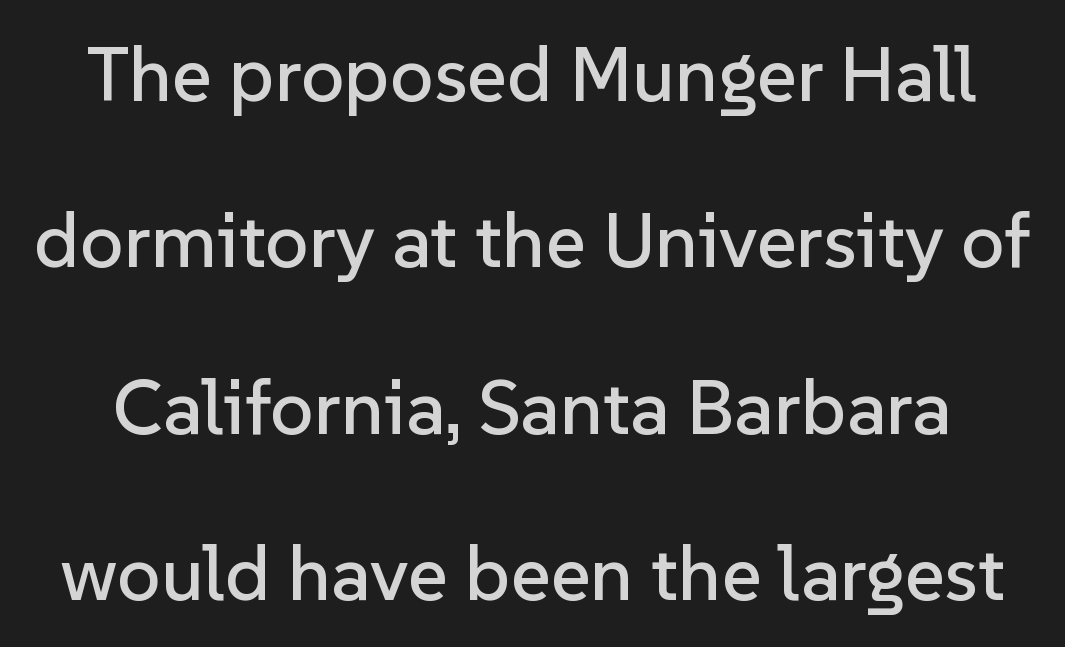
Classification — sans serif. A typesetter would call this leading open, well beyond the default. The tracking reads as untouched default to a designer's eye. These lines are rendered in a variable-pitch font. The specimen omits any rule beneath the text block's lines. A roman cut, with each character standing at attention.
